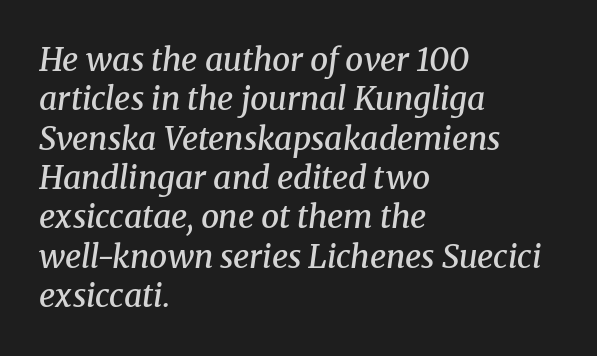
The image shows 32 px semibold serif type, italic (leaning right); set left-aligned, line spacing 1.23x, normal letter spacing, not underlined; medium stroke contrast and a medium x-height.
